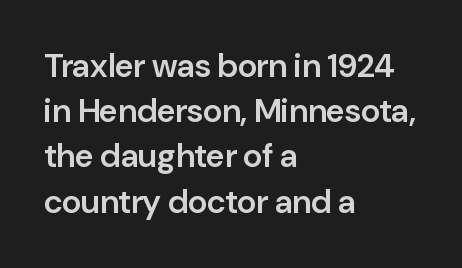
The image shows 33 px semibold sans-serif type, upright; set left-aligned, normal line spacing (1.37x), normal letter spacing, not underlined; low stroke contrast and a medium x-height.
